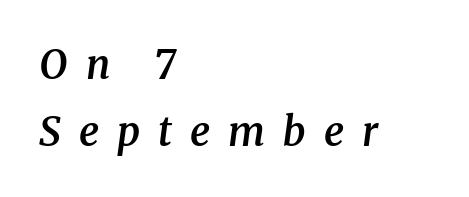
The image shows 40 px semibold serif type, italic (leaning right); set left-aligned, normal line spacing (1.68x), unusually wide letter spacing (+0.45 em), not underlined; medium stroke contrast and a medium x-height.
